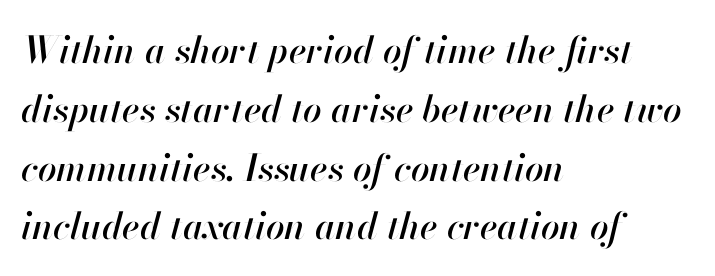
The image shows 37 px text type, italic (leaning right); set left-aligned, normal line spacing (1.59x), normal letter spacing, not underlined; high stroke contrast and a small x-height.
